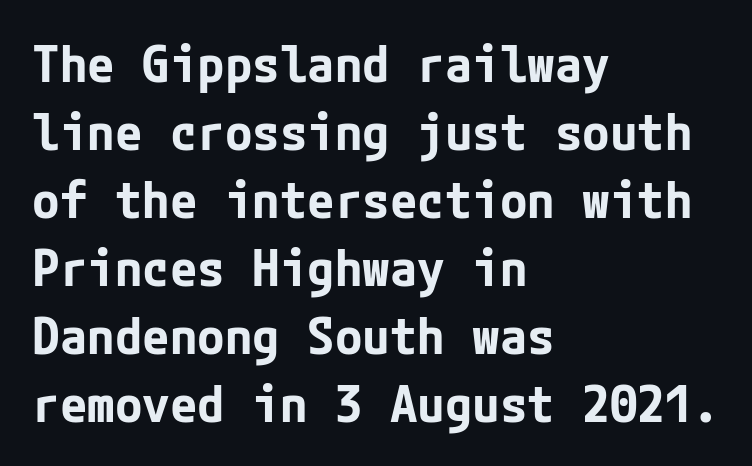
The image shows 50 px bold sans-serif type, upright; set left-aligned, normal line spacing (1.36x), normal letter spacing, not underlined; low stroke contrast and a medium x-height.
